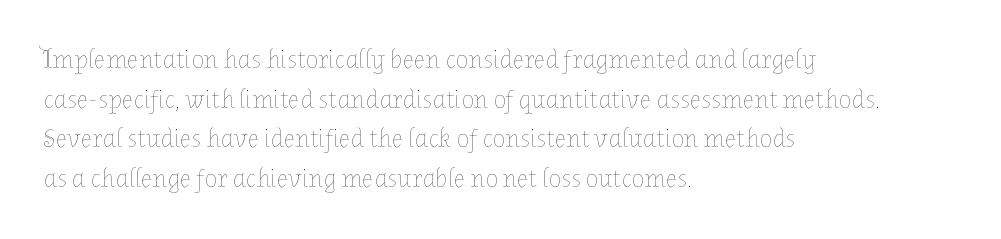
The image shows 26 px text type, upright; set left-aligned, normal line spacing (1.52x), normal letter spacing, not underlined.
